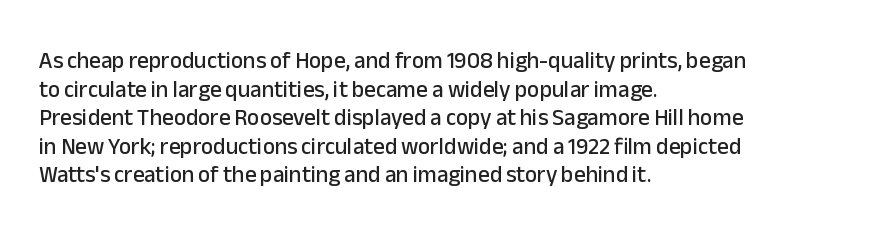
{"italic": "no", "underline": "no", "align": "left", "line_spacing_ratio": 1.24, "letter_spacing": "normal", "letter_spacing_em": 0.0, "glyph_px": 23}
